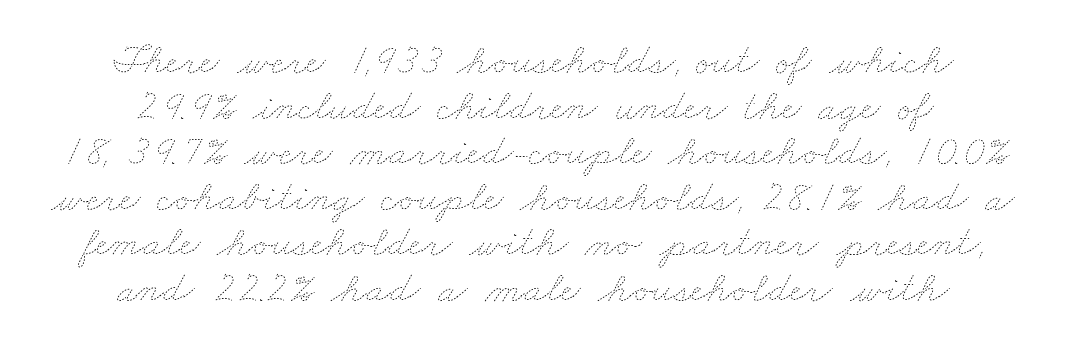
{"bold": "no", "weight": "thin", "width": "wide", "stroke_contrast": "low", "x_height": "small", "monospaced": "no", "underline": "no", "line_spacing": "tight", "line_spacing_ratio": 1.06, "letter_spacing": "normal", "letter_spacing_em": 0.0, "glyph_px": 43}
